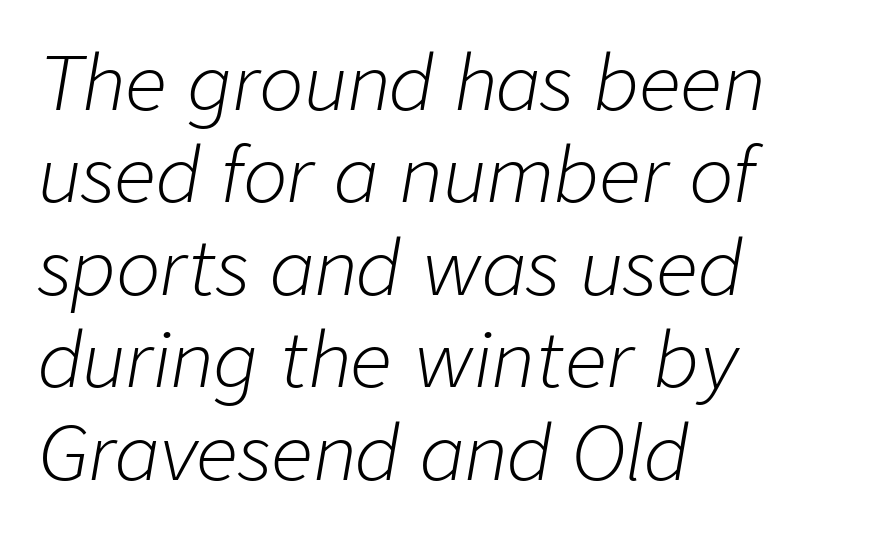
Q: Is the text bold? A: No.
Q: Is the text italic (slanted)? A: Yes, it leans right by about 9 degrees.
Q: Is the text underlined? A: No.
Q: How is the paragraph aligned? A: Left-aligned.
Q: Is the spacing between letters normal or unusually wide? A: Normal.
Q: Is the spacing between lines tight, normal or loose? A: Normal.
Q: Width (condensed, normal, or wide)? A: Normal.
Q: Stroke contrast? A: Low.
Q: x-height? A: Medium.
Q: Monospaced? A: No.
